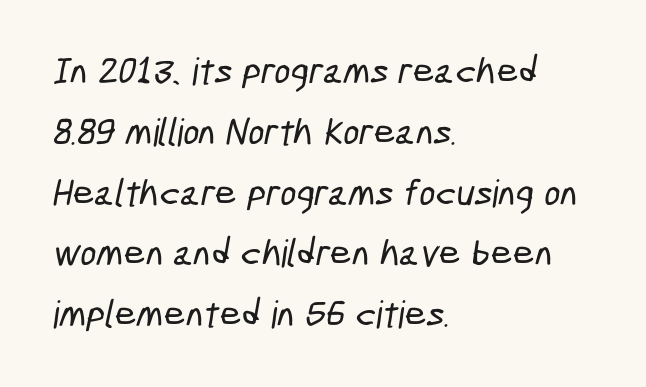
The lines sit at an ordinary, default distance from one another. Looks like regular typesetting: each glyph gets only the width it needs. The zone under the glyphs is completely vacant. One-word summary of the alignment: left.
